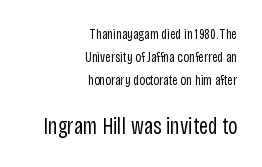
{"italic": "no", "bold": "no", "underline": "no", "align": "right", "line_spacing": "normal", "line_spacing_ratio": 1.64, "letter_spacing": "normal", "letter_spacing_em": 0.0, "larger_block": "second", "size_ratio": 1.64, "glyph_px": 23}
